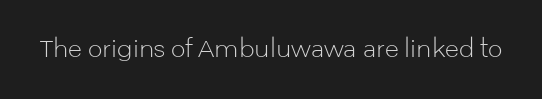
{"italic": "no", "bold": "no", "underline": "no", "letter_spacing": "normal", "letter_spacing_em": 0.0, "glyph_px": 23}
